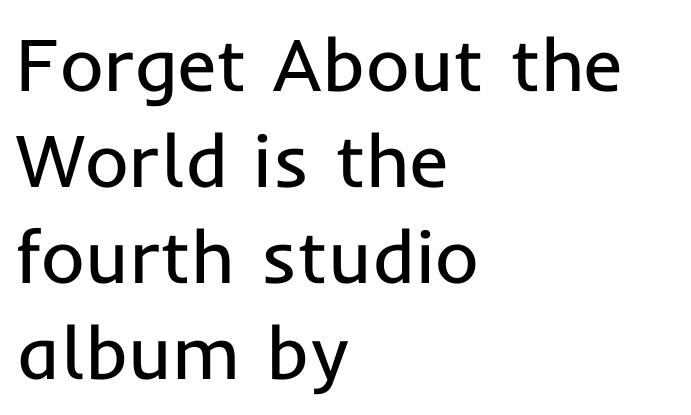
The image shows 75 px regular-weight sans-serif type, upright; set left-aligned, normal line spacing (1.28x), normal letter spacing, not underlined; low stroke contrast and a medium x-height.
